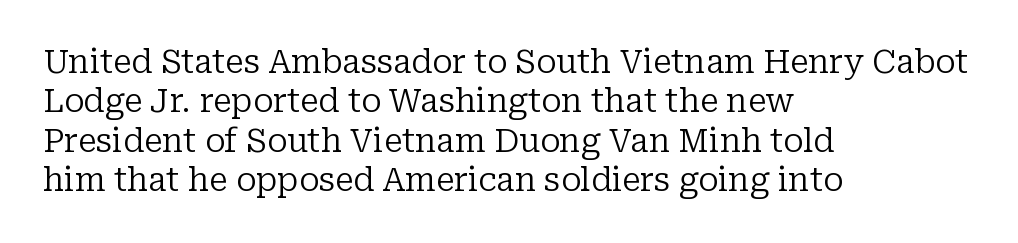
Characters follow at the spacing the type designer built in. This sample uses a serif face. The specimen reads as upright at a glance. The weight would be labelled regular, book, light, or lighter still. Does the copy run flush right? No — it runs flush left. Looks like regular typesetting: each glyph gets only the width it needs.
